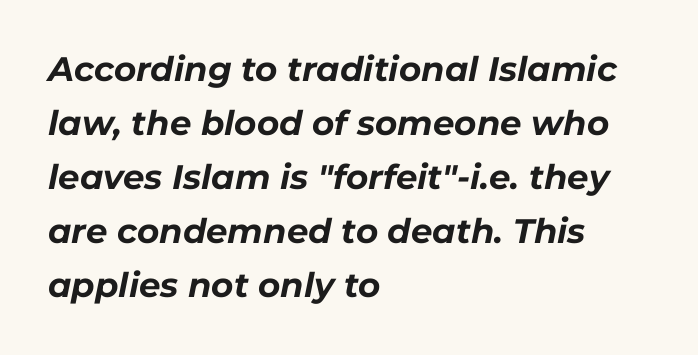
The image shows 34 px bold type, italic (leaning right); set left-aligned, normal line spacing (1.59x), normal letter spacing, not underlined; low stroke contrast and a medium x-height.
